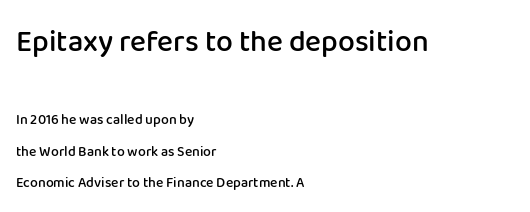
The image shows 30 px semibold sans-serif type, upright; set left-aligned, loose line spacing (2.24x), normal letter spacing, not underlined; the first (top) block is 2.14x larger; low stroke contrast and a medium x-height.
